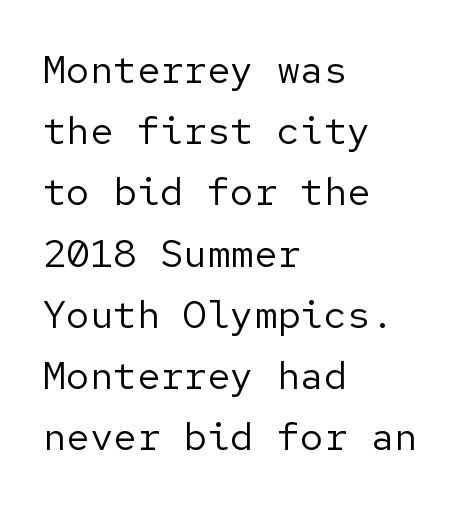
Posture: straight, roman, zero tilt. The line-height multiplier appears to be the usual default. Here the glyphs are tracked normally, forming tight word shapes. Check the space under the baseline: it is left empty. Is the block centered? No — it sits flush against the left margin.
